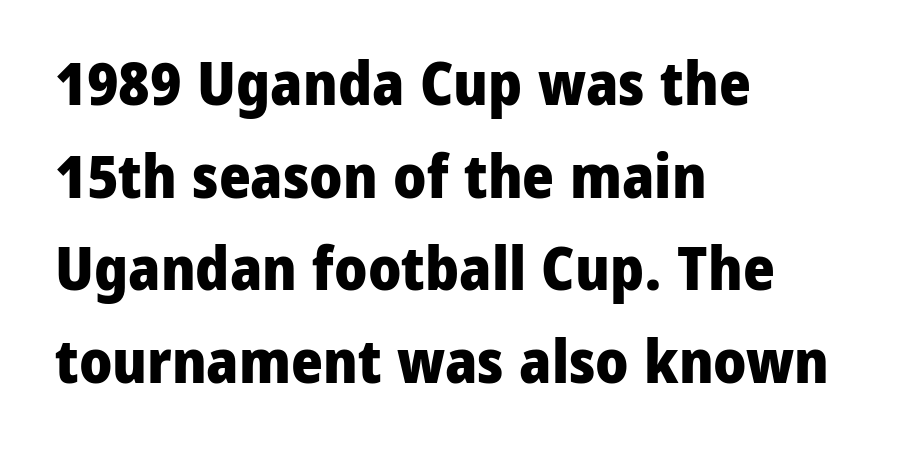
Posture: straight, roman, zero tilt. These lines are composed in type without serifs. Typographic density is high because the face is bold. The letters sit at their default tracking, neither squeezed nor spread.
